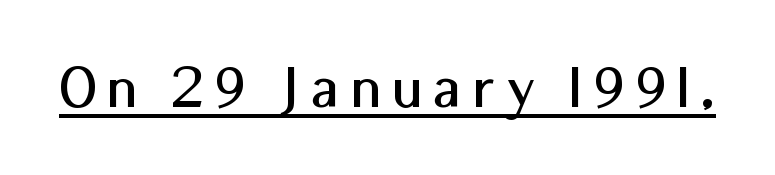
Q: Is the text italic (slanted)? A: No, it is upright.
Q: Is the typeface a serif or a sans-serif typeface? A: Sans-serif.
Q: Is the text underlined? A: Yes.
Q: Is the spacing between letters normal or unusually wide? A: Unusually wide.
Q: Width (condensed, normal, or wide)? A: Normal.
Q: Stroke contrast? A: Medium.
Q: x-height? A: Medium.
Q: Monospaced? A: No.
